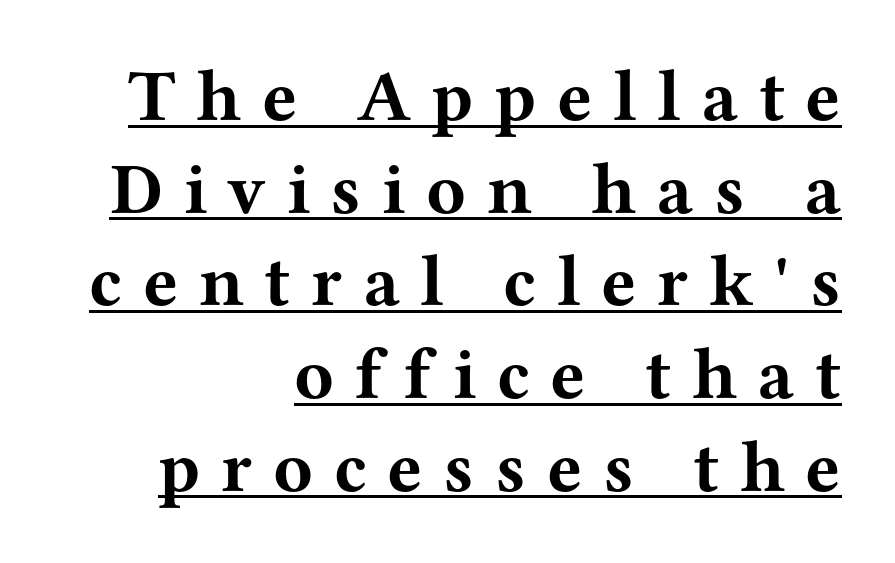
Q: Is the text bold? A: Yes.
Q: Is the text italic (slanted)? A: No, it is upright.
Q: Is the typeface a serif or a sans-serif typeface? A: Serif.
Q: Is the text underlined? A: Yes.
Q: How is the paragraph aligned? A: Right-aligned.
Q: Is the spacing between letters normal or unusually wide? A: Unusually wide.
Q: Is the spacing between lines tight, normal or loose? A: Normal.
Q: Width (condensed, normal, or wide)? A: Wide.
Q: Stroke contrast? A: Medium.
Q: x-height? A: Medium.
Q: Monospaced? A: No.
